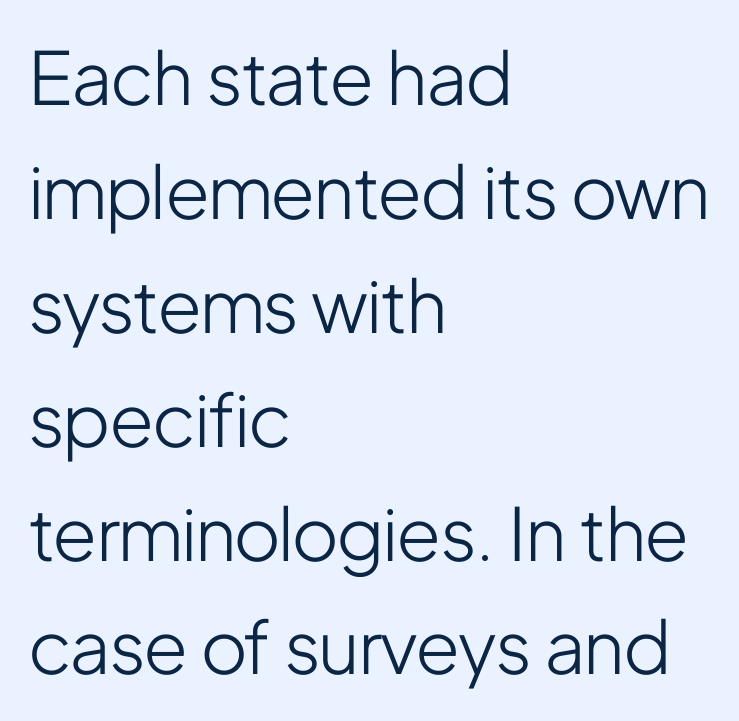
The image shows 73 px light, condensed sans-serif type, upright; set left-aligned, normal line spacing (1.56x), normal letter spacing, not underlined; low stroke contrast and a medium x-height.
